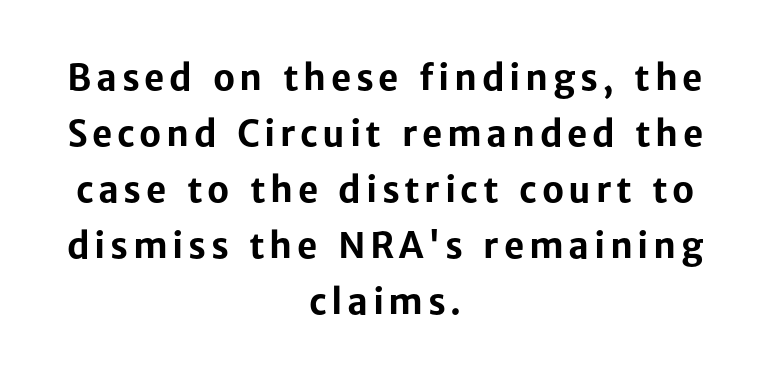
Visually the block forms a symmetrical silhouette, jagged on both flanks. What kind of face is this? One without serifs — a sans. Type without underlining. The letters are bold, with thick, heavy strokes. The rendering uses natural spacing where letterforms have individual widths.
